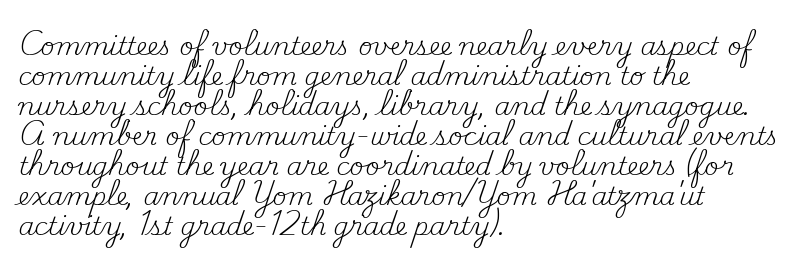
{"bold": "no", "underline": "no", "align": "left", "line_spacing_ratio": 1.2, "letter_spacing": "normal", "letter_spacing_em": 0.0, "glyph_px": 25}
